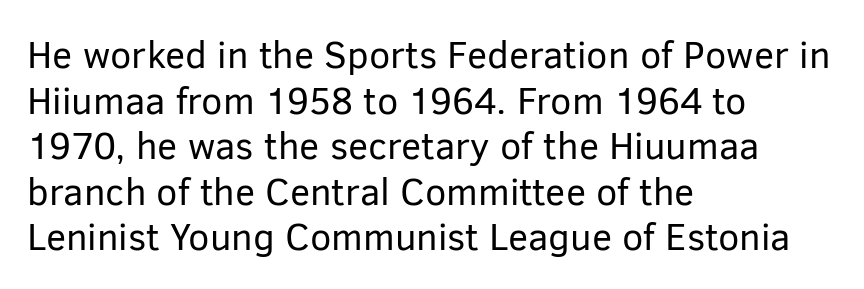
Q: Is the text bold? A: No.
Q: Is the text italic (slanted)? A: No, it is upright.
Q: Is the typeface a serif or a sans-serif typeface? A: Sans-serif.
Q: Is the text underlined? A: No.
Q: How is the paragraph aligned? A: Left-aligned.
Q: Is the spacing between letters normal or unusually wide? A: Normal.
Q: Width (condensed, normal, or wide)? A: Normal.
Q: Stroke contrast? A: Low.
Q: x-height? A: Medium.
Q: Monospaced? A: No.
